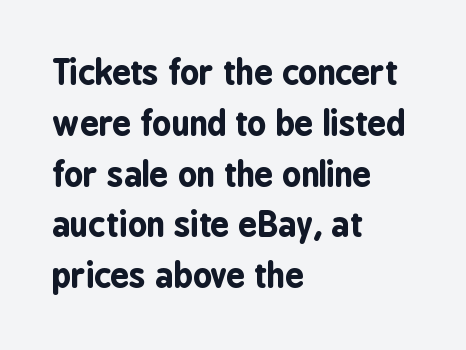
Q: Is the text bold? A: Yes.
Q: Is the text italic (slanted)? A: No, it is upright.
Q: Is the typeface a serif or a sans-serif typeface? A: Sans-serif.
Q: Is the text underlined? A: No.
Q: How is the paragraph aligned? A: Left-aligned.
Q: Is the spacing between letters normal or unusually wide? A: Normal.
Q: Is the spacing between lines tight, normal or loose? A: Normal.
Q: Width (condensed, normal, or wide)? A: Condensed.
Q: Stroke contrast? A: Low.
Q: x-height? A: Medium.
Q: Monospaced? A: No.
